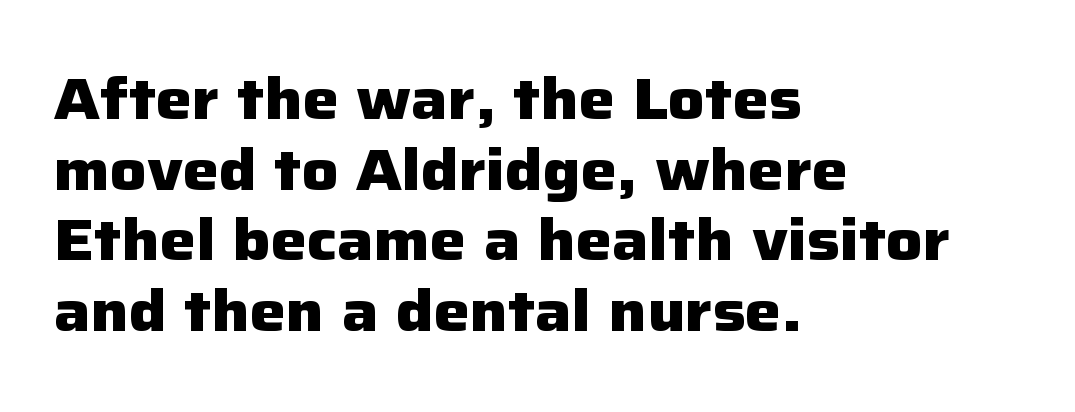
The image shows 57 px heavy sans-serif type, upright; set left-aligned, line spacing 1.24x, normal letter spacing, not underlined; low stroke contrast and a medium x-height.
